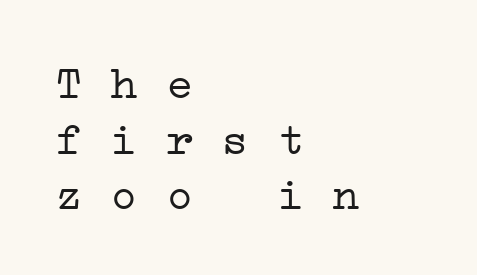
Q: Is the text bold? A: No.
Q: Is the typeface a serif or a sans-serif typeface? A: Serif.
Q: Is the text underlined? A: No.
Q: How is the paragraph aligned? A: Left-aligned.
Q: Is the spacing between letters normal or unusually wide? A: Normal.
Q: Width (condensed, normal, or wide)? A: Wide.
Q: Stroke contrast? A: Low.
Q: x-height? A: Medium.
Q: Monospaced? A: Yes.
